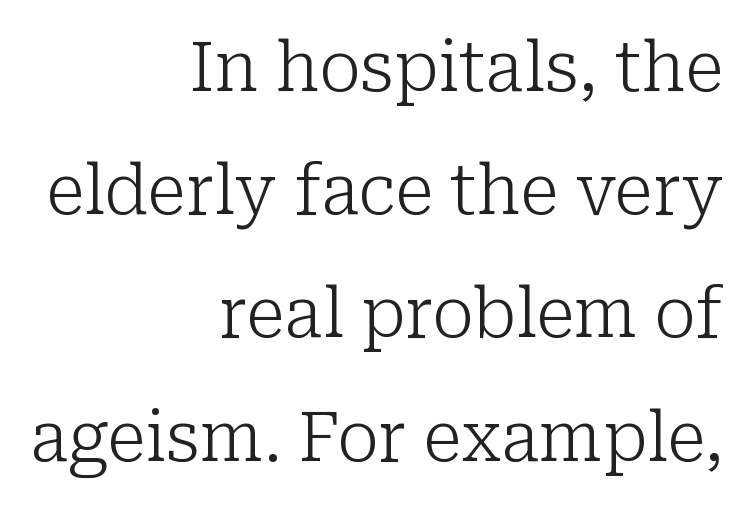
The characters are drawn with everyday or finer stroke widths. Rendered with straight, roman letterforms. Reading down the block, your eye finds every line finishing at a fixed right position. Varying glyph widths throughout — classic text-font behaviour. Students, note that the glyphs here touch the page at normal intervals.
